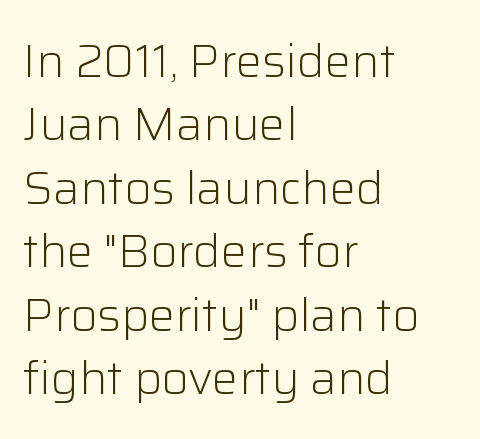
{"serif": "no", "italic": "no", "bold": "no", "weight": "light", "width": "normal", "stroke_contrast": "low", "x_height": "medium", "monospaced": "no", "underline": "no", "align": "left", "line_spacing": "normal", "line_spacing_ratio": 1.35, "letter_spacing": "normal", "letter_spacing_em": 0.0, "glyph_px": 47}
